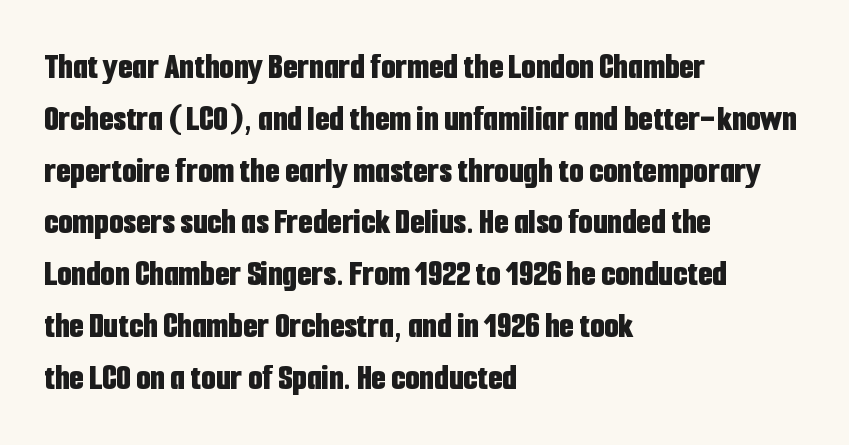
{"serif": "no", "italic": "no", "bold": "yes", "weight": "bold", "width": "condensed", "stroke_contrast": "low", "x_height": "medium", "monospaced": "no", "underline": "no", "align": "left", "line_spacing": "normal", "line_spacing_ratio": 1.4, "letter_spacing": "normal", "letter_spacing_em": 0.0, "glyph_px": 37}
